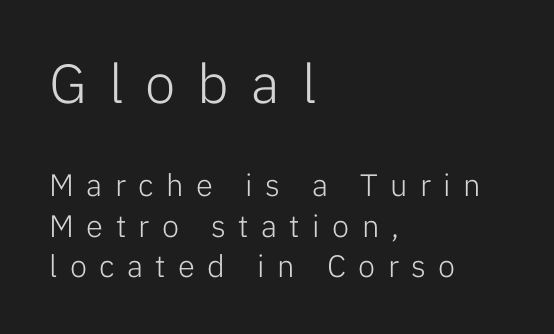
Q: Is the text bold? A: No.
Q: Is the text italic (slanted)? A: No, it is upright.
Q: Is the typeface a serif or a sans-serif typeface? A: Sans-serif.
Q: Is the text underlined? A: No.
Q: How is the paragraph aligned? A: Left-aligned.
Q: Is the spacing between letters normal or unusually wide? A: Unusually wide.
Q: Is the spacing between lines tight, normal or loose? A: Normal.
Q: Which block of text is set in a larger size, the first (top) or the second (bottom)? A: The first (top) one.
Q: Width (condensed, normal, or wide)? A: Normal.
Q: Stroke contrast? A: Low.
Q: x-height? A: Medium.
Q: Monospaced? A: No.
